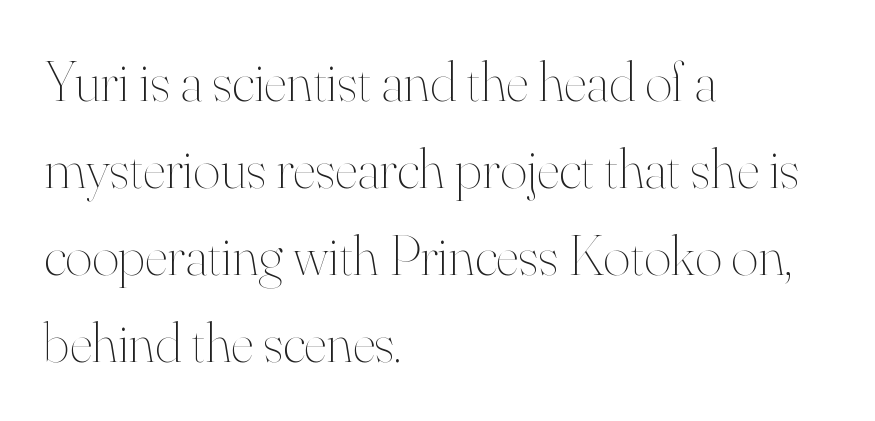
The image shows 58 px thin type, upright; set left-aligned, normal line spacing (1.5x), normal letter spacing, not underlined; high stroke contrast and a small x-height.
